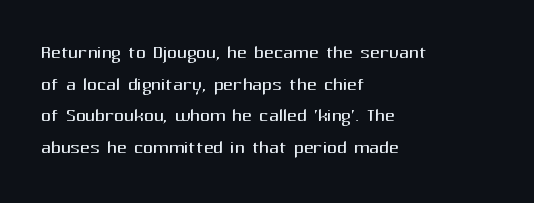
{"italic": "no", "bold": "no", "underline": "no", "align": "left", "line_spacing": "normal", "line_spacing_ratio": 1.32, "letter_spacing": "normal", "letter_spacing_em": 0.0, "glyph_px": 24}
